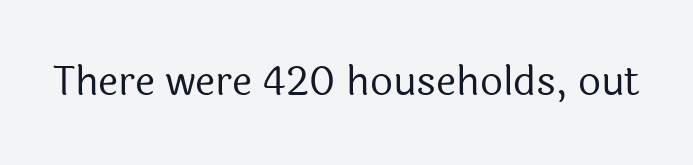
Just letters on the line, the space beneath them empty. The rendering uses natural spacing where letterforms have individual widths. The passage shown is typeset with a sans-serif family. The letters sit at their default tracking, neither squeezed nor spread. Unbolded letterforms with no extra heft.
